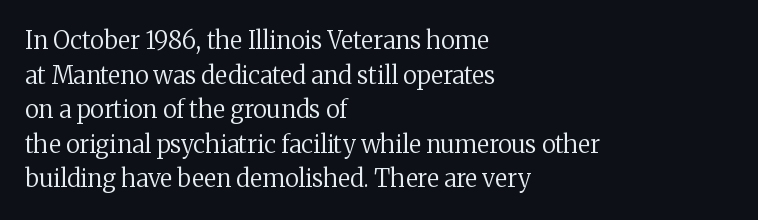
The image shows 24 px text type, upright; set left-aligned, normal line spacing (1.44x), normal letter spacing, not underlined.
